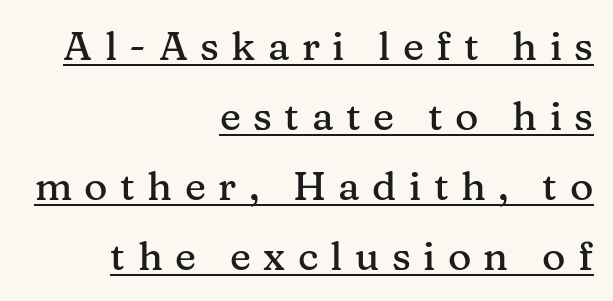
Q: Is the text italic (slanted)? A: No, it is upright.
Q: Is the typeface a serif or a sans-serif typeface? A: Serif.
Q: Is the text underlined? A: Yes.
Q: How is the paragraph aligned? A: Right-aligned.
Q: Is the spacing between letters normal or unusually wide? A: Unusually wide.
Q: Width (condensed, normal, or wide)? A: Normal.
Q: Stroke contrast? A: Medium.
Q: x-height? A: Medium.
Q: Monospaced? A: No.
